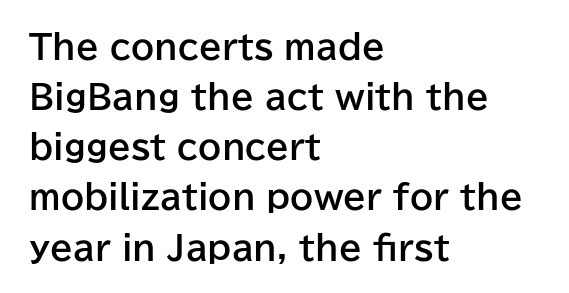
{"serif": "no", "italic": "no", "bold": "yes", "weight": "bold", "width": "normal", "stroke_contrast": "low", "x_height": "medium", "monospaced": "no", "underline": "no", "align": "left", "line_spacing": "normal", "line_spacing_ratio": 1.52, "letter_spacing": "normal", "letter_spacing_em": 0.0, "glyph_px": 33}
